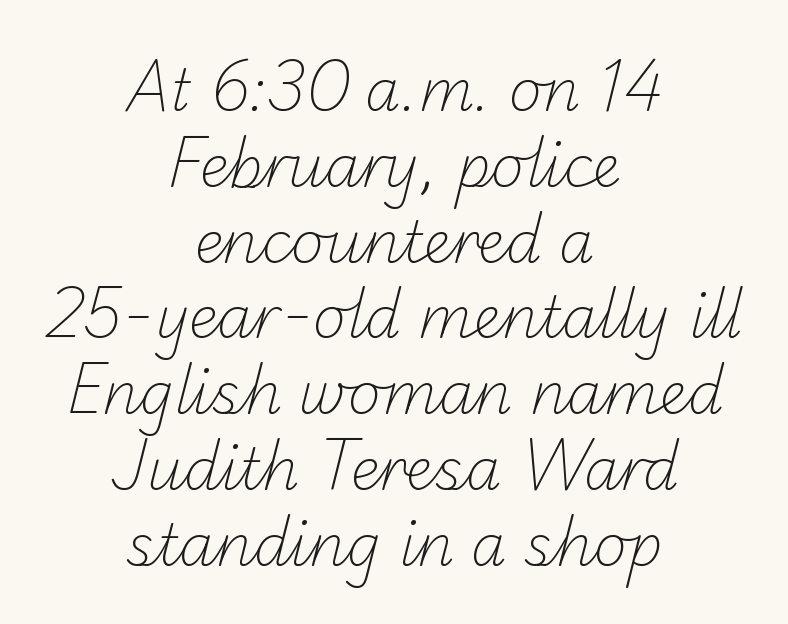
The image shows 57 px light sans-serif type; set centered, normal line spacing (1.33x), normal letter spacing, not underlined; low stroke contrast and a small x-height.
